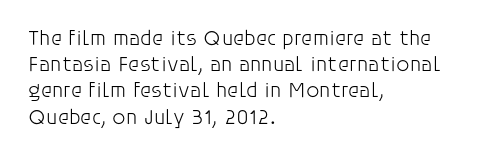
Does extra space separate the letters? No, they use regular spacing. Layout note: lines flush left. The area under the type is left untouched. This reads as an unemphasized weight, regular at the heaviest. This is roman type, the default non-slanted kind. Vertical spacing — default.
